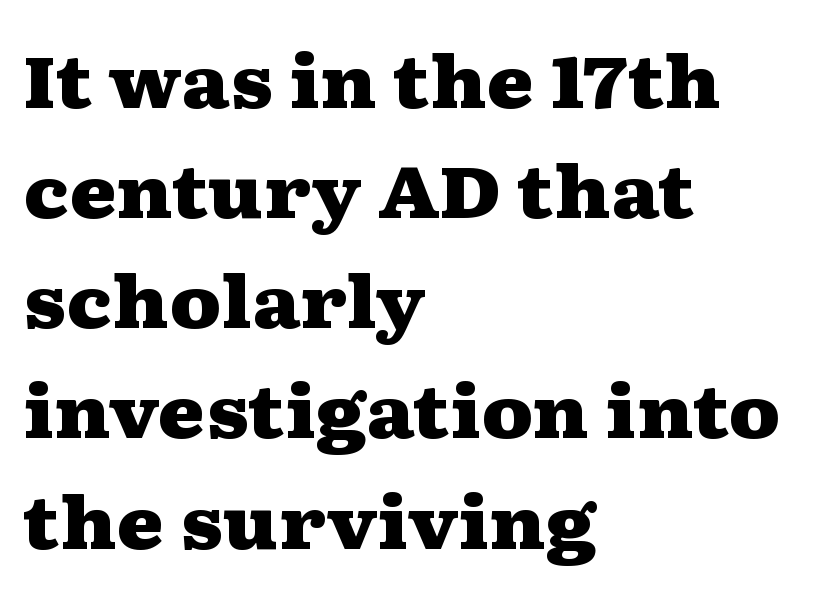
Inter-character spacing is left at the font's built-in metrics. The designer left line spacing at the default. Caption: bold face, heavy strokes. Line beginnings align vertically; line endings do not. Proportional: the letters do not fall into vertical columns. Unlike italic type, these characters show no tilt at all.
